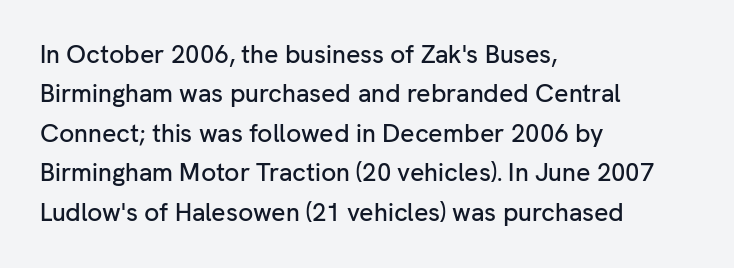
Q: Is the text italic (slanted)? A: No, it is upright.
Q: Is the text underlined? A: No.
Q: How is the paragraph aligned? A: Left-aligned.
Q: Is the spacing between letters normal or unusually wide? A: Normal.
Q: Is the spacing between lines tight, normal or loose? A: Normal.
